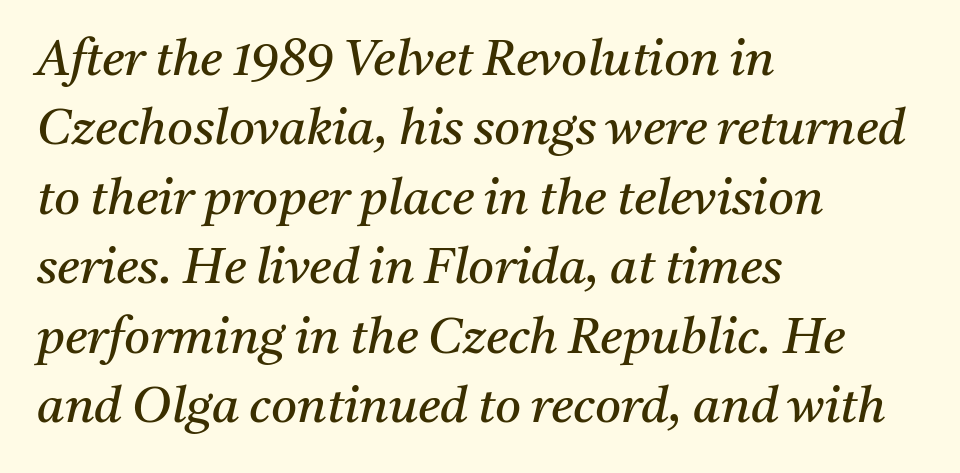
The image shows 50 px regular-weight serif type, italic (leaning right); set left-aligned, normal line spacing (1.39x), normal letter spacing, not underlined; medium stroke contrast and a medium x-height.
